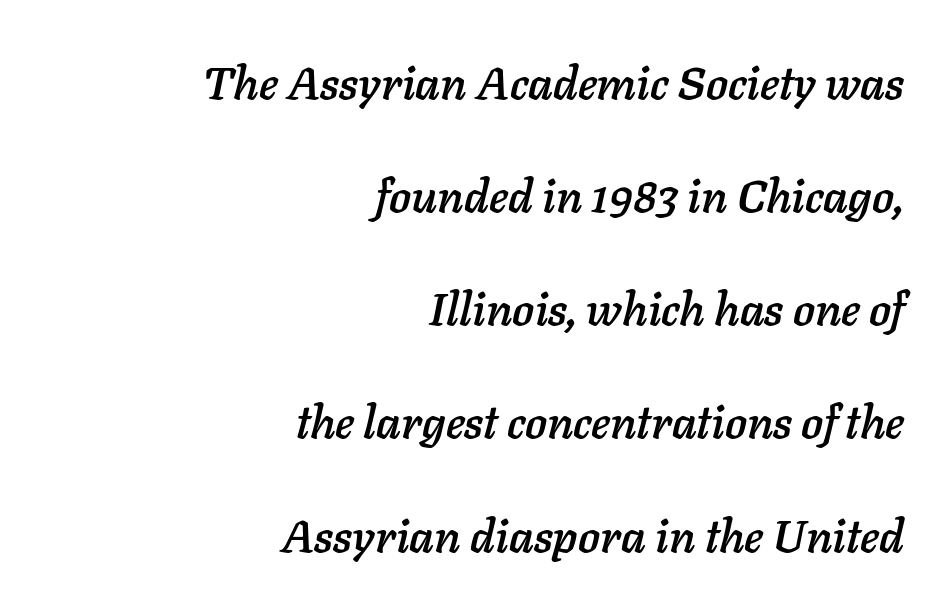
The image shows 46 px text type, italic (leaning right); set right-aligned, loose line spacing (2.46x), normal letter spacing, not underlined; low stroke contrast and a medium x-height.
